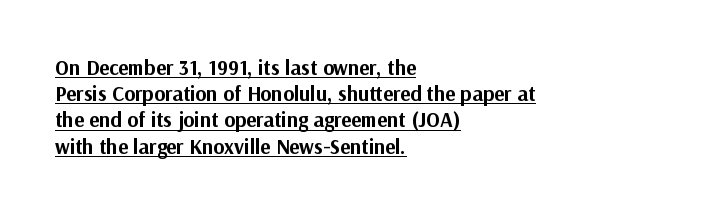
The image shows 21 px bold type, upright; set left-aligned, normal line spacing (1.25x), normal letter spacing, underlined.
